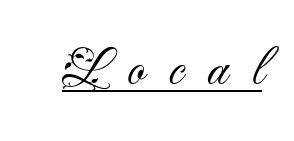
{"serif": "no", "bold": "no", "weight": "light", "width": "normal", "stroke_contrast": "medium", "x_height": "small", "monospaced": "no", "underline": "yes", "letter_spacing": "wide", "letter_spacing_em": 0.45, "glyph_px": 54}
